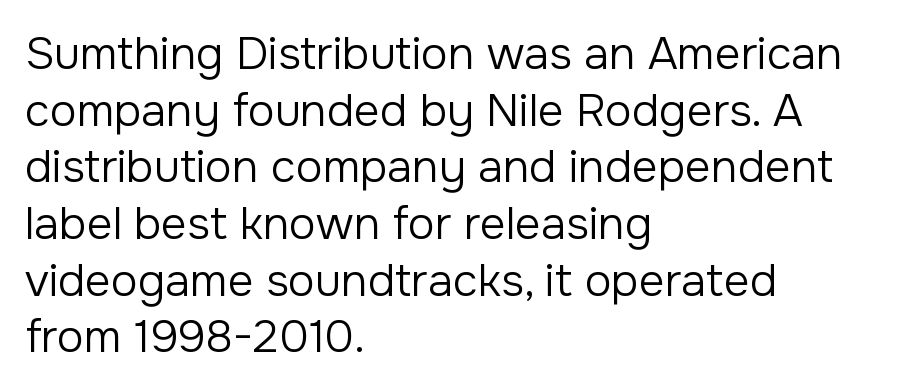
A typesetter would call this zero additional tracking. The rag falls on the right side of this text block. The typesetting does not lean heavy: it is not bold. Has an underline been added? It has not.
